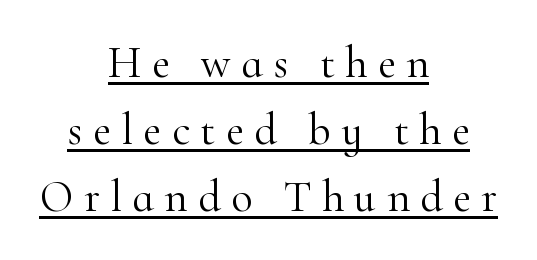
The image shows 44 px light serif type, upright; set centered, normal line spacing (1.52x), unusually wide letter spacing (+0.24 em), underlined; high stroke contrast and a small x-height.
